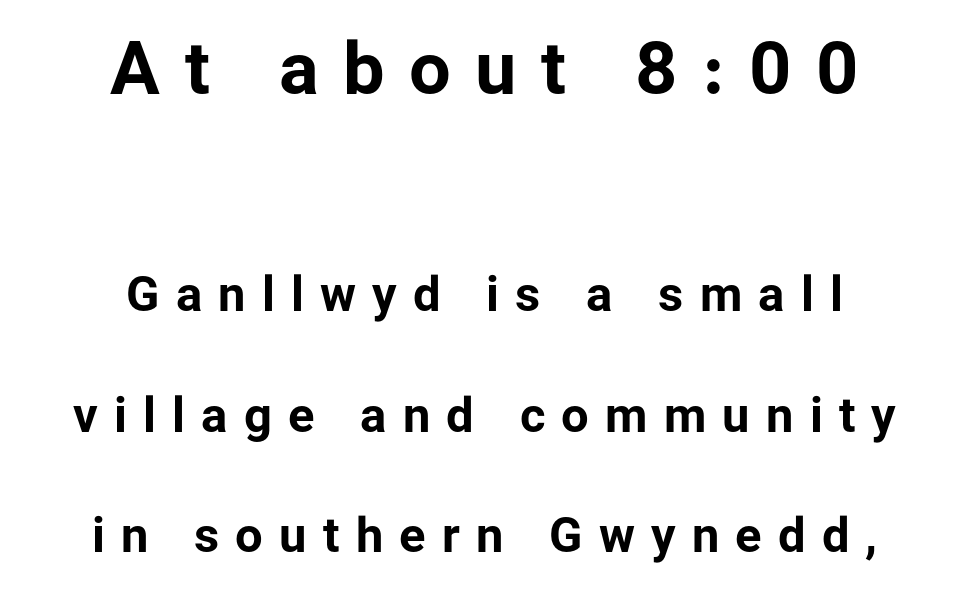
The image shows 74 px bold sans-serif type, upright; set centered, loose line spacing (2.45x), unusually wide letter spacing (+0.33 em), not underlined; the first (top) block is 1.51x larger; low stroke contrast and a medium x-height.
